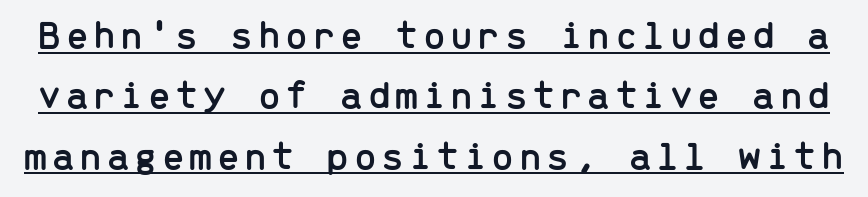
Q: Is the text italic (slanted)? A: No, it is upright.
Q: Is the typeface a serif or a sans-serif typeface? A: Sans-serif.
Q: Is the text underlined? A: Yes.
Q: Is the spacing between lines tight, normal or loose? A: Normal.
Q: Width (condensed, normal, or wide)? A: Normal.
Q: Stroke contrast? A: Low.
Q: x-height? A: Medium.
Q: Monospaced? A: Yes.
